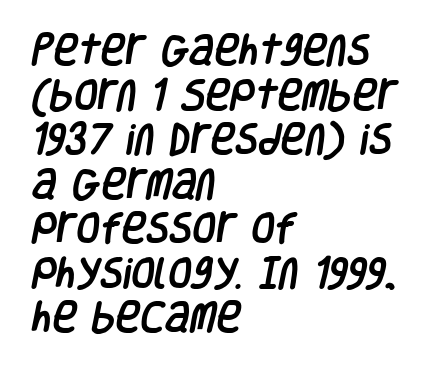
The rows are spaced the way most documents space them. A typesetter would label this face a sans. Note the varied advance widths — an 'i' is clearly narrower than an 'm'. Typeset ragged right — the left edge is the straight one.
